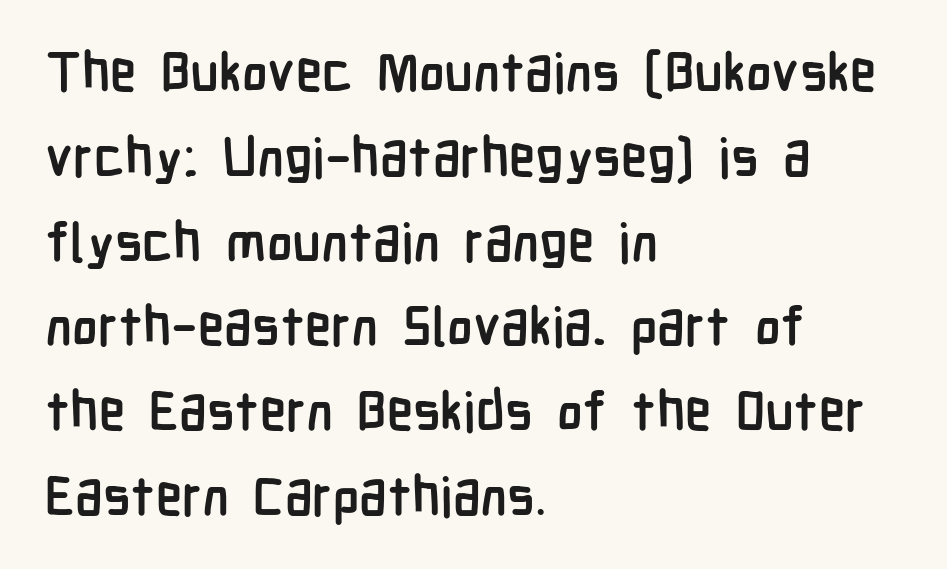
The image shows 54 px semibold, condensed sans-serif type, upright; set left-aligned, normal line spacing (1.57x), normal letter spacing, not underlined; low stroke contrast and a medium x-height.
